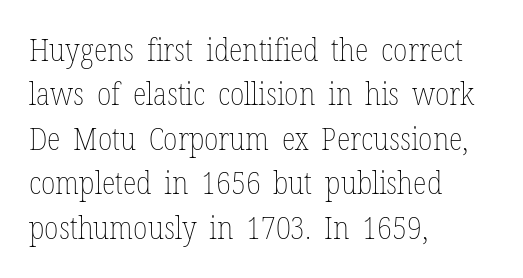
Q: Is the text bold? A: No.
Q: Is the text italic (slanted)? A: No, it is upright.
Q: Is the text underlined? A: No.
Q: How is the paragraph aligned? A: Left-aligned.
Q: Is the spacing between letters normal or unusually wide? A: Normal.
Q: Is the spacing between lines tight, normal or loose? A: Normal.
Q: Width (condensed, normal, or wide)? A: Condensed.
Q: Stroke contrast? A: Low.
Q: x-height? A: Medium.
Q: Monospaced? A: No.
